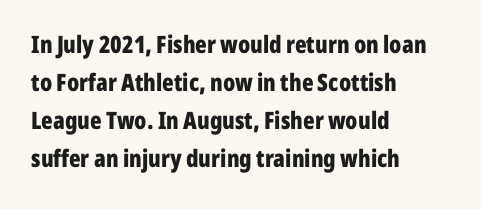
Any mark beneath the type? The region is blank. The letters stand upright; this is a roman face. The type is set solid horizontally, with unmodified tracking. Which margin do the lines hug? The left one — the right edge is uneven. The rendering uses a bold face; every stroke is thick and dark.
